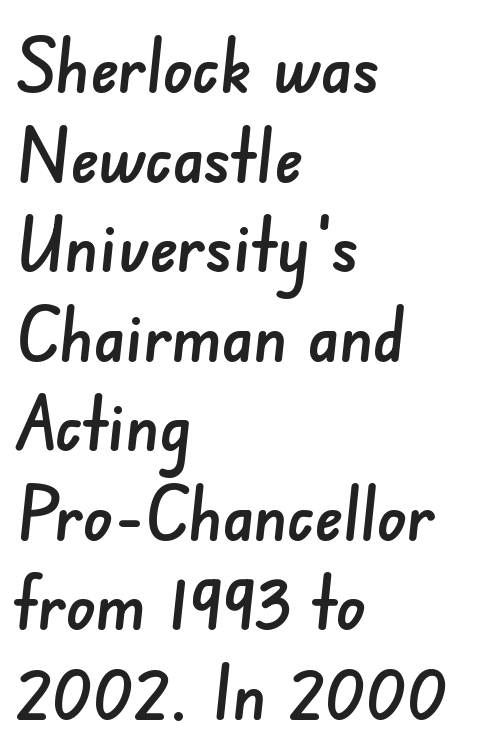
The image shows 74 px sans-serif type; set left-aligned, line spacing 1.21x, normal letter spacing, not underlined; low stroke contrast and a small x-height.
